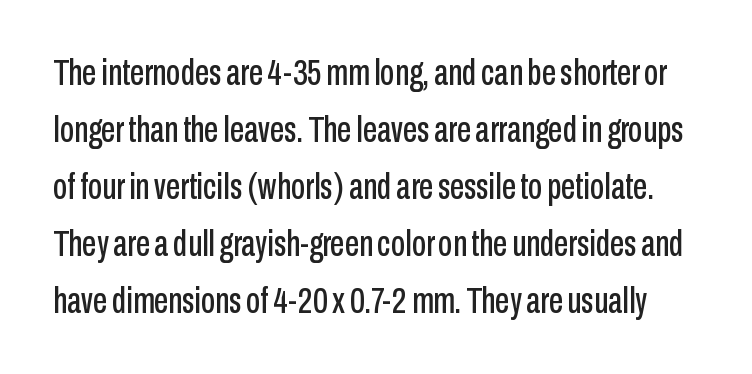
Q: Is the text italic (slanted)? A: No, it is upright.
Q: Is the typeface a serif or a sans-serif typeface? A: Sans-serif.
Q: Is the text underlined? A: No.
Q: Is the spacing between letters normal or unusually wide? A: Normal.
Q: Is the spacing between lines tight, normal or loose? A: Normal.
Q: Width (condensed, normal, or wide)? A: Condensed.
Q: Stroke contrast? A: Low.
Q: x-height? A: Medium.
Q: Monospaced? A: No.
